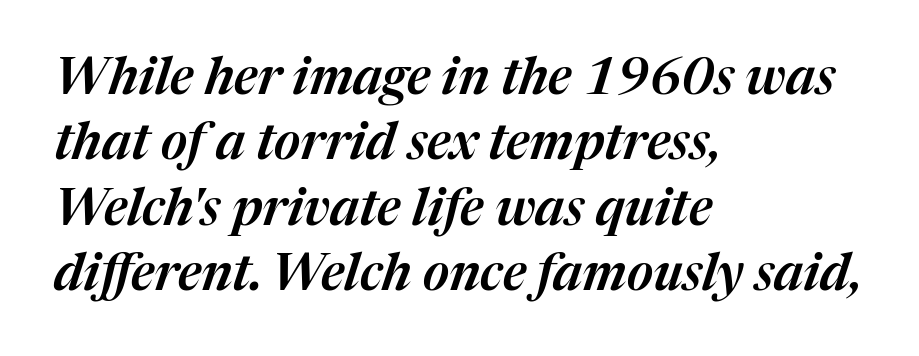
Q: Is the text italic (slanted)? A: Yes, it leans right by about 17 degrees.
Q: Is the text underlined? A: No.
Q: How is the paragraph aligned? A: Left-aligned.
Q: Is the spacing between letters normal or unusually wide? A: Normal.
Q: Is the spacing between lines tight, normal or loose? A: Normal.
Q: Width (condensed, normal, or wide)? A: Normal.
Q: Stroke contrast? A: Medium.
Q: x-height? A: Medium.
Q: Monospaced? A: No.
